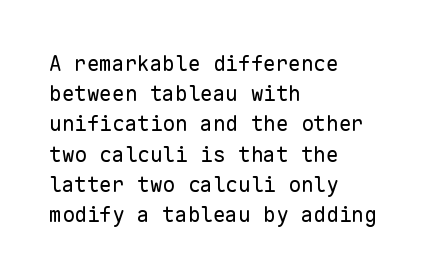
{"italic": "no", "bold": "no", "underline": "no", "align": "left", "line_spacing": "normal", "line_spacing_ratio": 1.44, "letter_spacing": "normal", "letter_spacing_em": 0.0, "glyph_px": 21}
